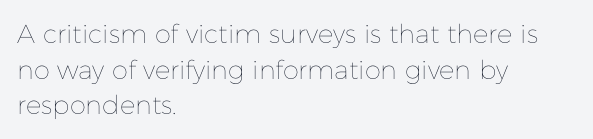
Q: Is the text bold? A: No.
Q: Is the text italic (slanted)? A: No, it is upright.
Q: Is the text underlined? A: No.
Q: How is the paragraph aligned? A: Left-aligned.
Q: Is the spacing between letters normal or unusually wide? A: Normal.
Q: Is the spacing between lines tight, normal or loose? A: Normal.
